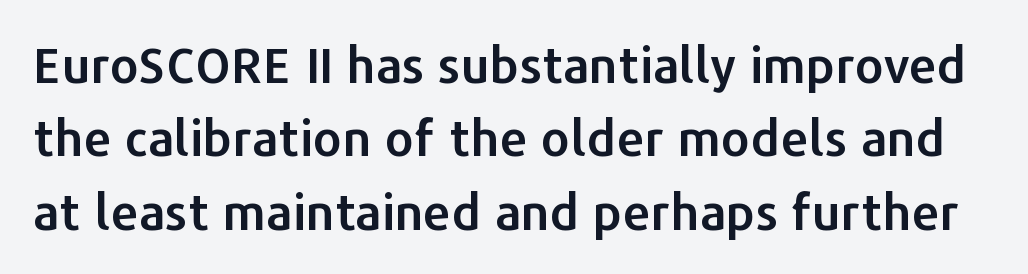
Q: Is the text italic (slanted)? A: No, it is upright.
Q: Is the typeface a serif or a sans-serif typeface? A: Sans-serif.
Q: Is the text underlined? A: No.
Q: Is the spacing between letters normal or unusually wide? A: Normal.
Q: Is the spacing between lines tight, normal or loose? A: Normal.
Q: Width (condensed, normal, or wide)? A: Normal.
Q: Stroke contrast? A: Low.
Q: x-height? A: Medium.
Q: Monospaced? A: No.
